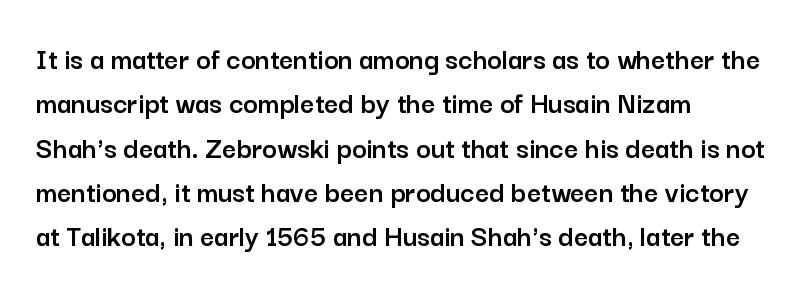
{"serif": "no", "italic": "no", "width": "normal", "stroke_contrast": "low", "x_height": "medium", "monospaced": "no", "underline": "no", "align": "left", "line_spacing": "normal", "line_spacing_ratio": 1.43, "letter_spacing": "normal", "letter_spacing_em": 0.0, "glyph_px": 31}
